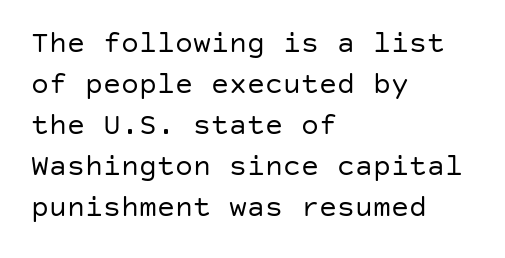
The image shows 30 px regular-weight sans-serif type, upright; set left-aligned, normal line spacing (1.37x), normal letter spacing, not underlined; low stroke contrast and a large x-height.
